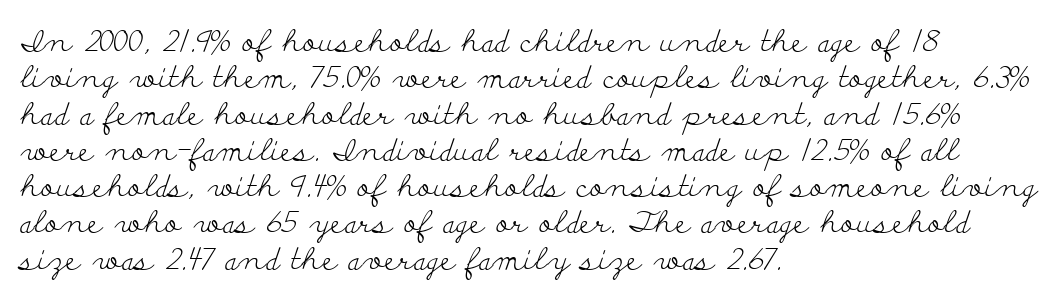
The image shows 30 px light, wide serif type; set left-aligned, line spacing 1.21x, normal letter spacing, not underlined; low stroke contrast and a small x-height.
